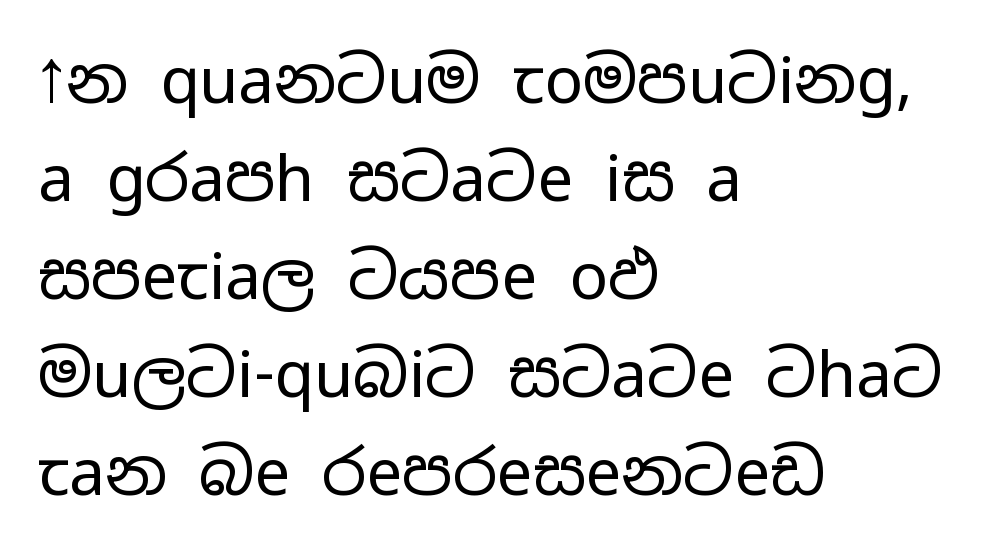
Q: Is the text bold? A: No.
Q: Is the text italic (slanted)? A: No, it is upright.
Q: Is the typeface a serif or a sans-serif typeface? A: Sans-serif.
Q: Is the text underlined? A: No.
Q: How is the paragraph aligned? A: Left-aligned.
Q: Is the spacing between letters normal or unusually wide? A: Normal.
Q: Is the spacing between lines tight, normal or loose? A: Normal.
Q: Width (condensed, normal, or wide)? A: Wide.
Q: Stroke contrast? A: Low.
Q: x-height? A: Medium.
Q: Monospaced? A: No.
